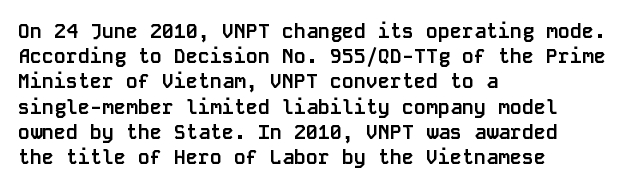
The space directly below the letters is spotless. This rendering uses left alignment, leaving the right contour irregular. The typography opts for an upright posture over an oblique one. Each word holds together tightly as a unit, with standard inter-letter gaps. Pretty heavy lettering here — definitely bold.
